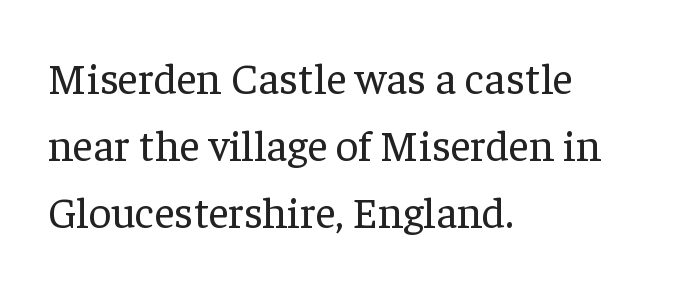
The image shows 44 px regular-weight serif type, upright; set left-aligned, normal line spacing (1.52x), normal letter spacing, not underlined; low stroke contrast and a medium x-height.
